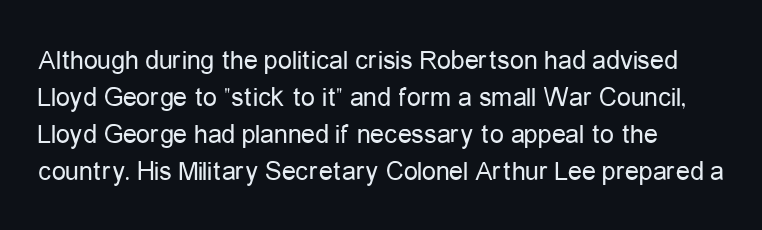
{"serif": "no", "italic": "no", "bold": "no", "weight": "regular", "width": "condensed", "stroke_contrast": "low", "x_height": "medium", "monospaced": "no", "underline": "no", "line_spacing": "normal", "line_spacing_ratio": 1.32, "letter_spacing": "normal", "letter_spacing_em": 0.0, "glyph_px": 28}
